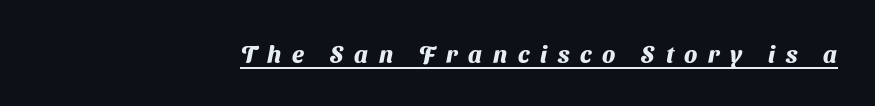
Underline: present. Is the letter spacing exaggerated? Yes — the characters are pushed far apart. Horizontally, the lines are justified to the trailing edge only. Summary of weight: heavy, a full bold.
